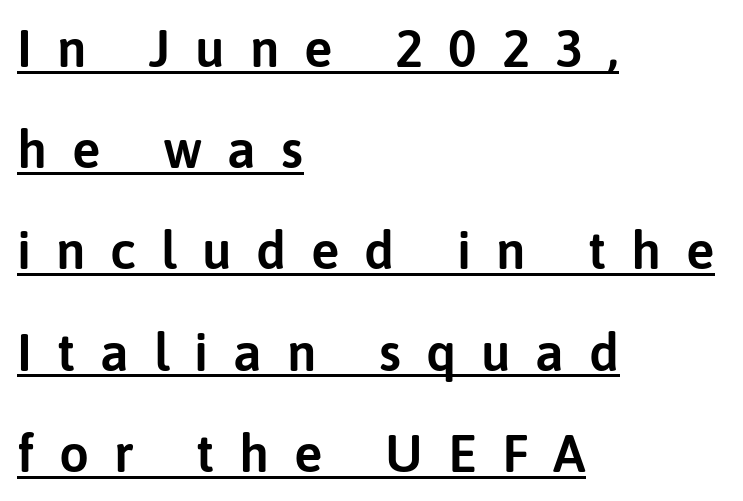
{"serif": "no", "italic": "no", "width": "normal", "stroke_contrast": "low", "x_height": "medium", "monospaced": "no", "underline": "yes", "align": "left", "line_spacing": "loose", "line_spacing_ratio": 1.91, "letter_spacing": "wide", "letter_spacing_em": 0.47, "glyph_px": 53}
